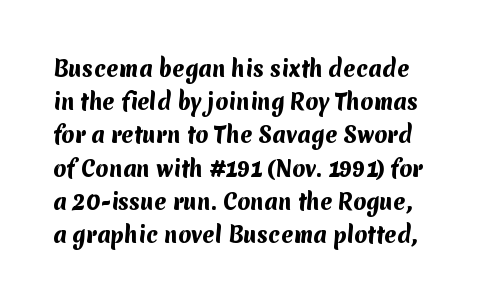
Is the type bold? Yes — the strokes are clearly thick and heavy. The gaps between neighbouring characters are ordinary and unremarkable. Horizontal bands of white between lines are of average thickness. Check under the words: just untouched page.
